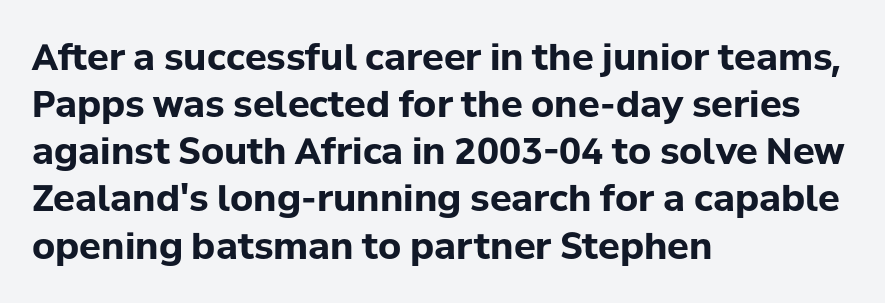
The image shows 36 px bold sans-serif type, upright; set left-aligned, normal line spacing (1.31x), normal letter spacing, not underlined; low stroke contrast and a medium x-height.
